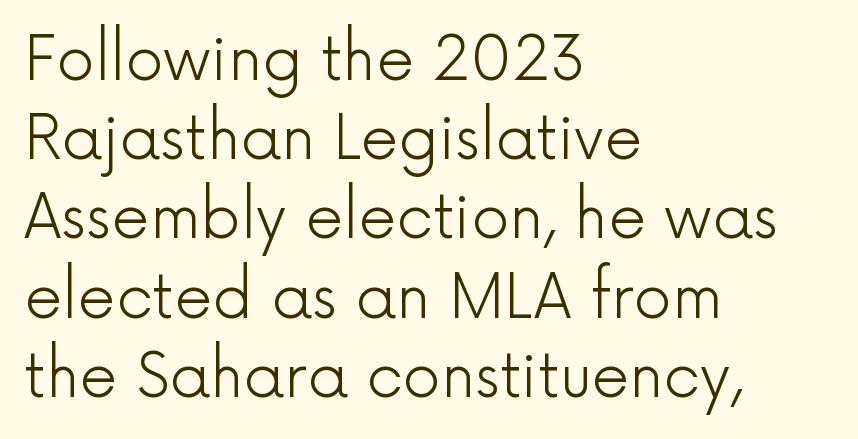
{"serif": "no", "italic": "no", "bold": "no", "weight": "light", "width": "normal", "x_height": "medium", "monospaced": "no", "underline": "no", "align": "left", "line_spacing": "normal", "line_spacing_ratio": 1.32, "letter_spacing": "normal", "letter_spacing_em": 0.0, "glyph_px": 60}
